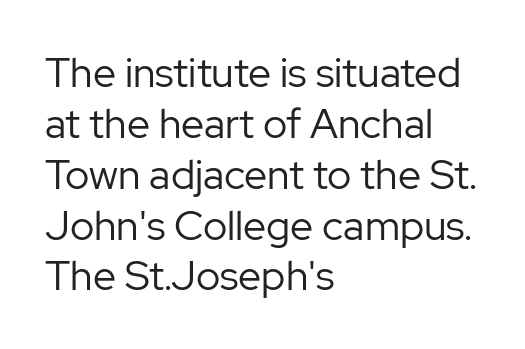
The image shows 41 px regular-weight sans-serif type, upright; set left-aligned, line spacing 1.24x, normal letter spacing, not underlined; low stroke contrast and a medium x-height.
